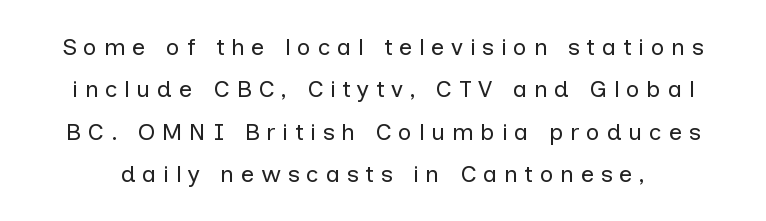
Q: Is the text bold? A: No.
Q: Is the text italic (slanted)? A: No, it is upright.
Q: Is the text underlined? A: No.
Q: Is the spacing between letters normal or unusually wide? A: Unusually wide.
